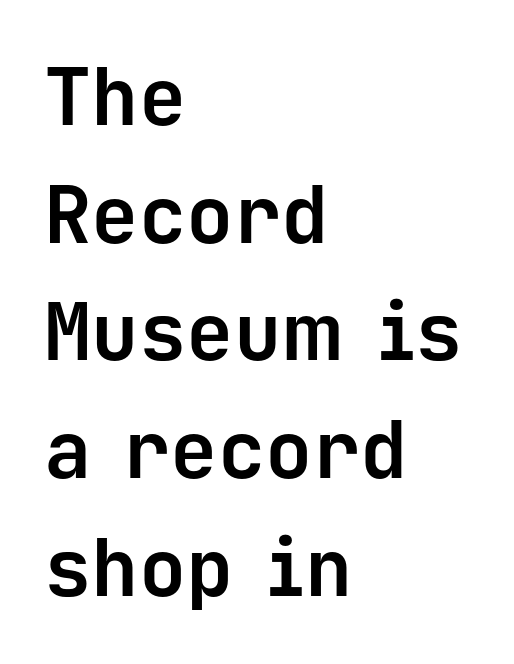
Q: Is the text bold? A: Yes.
Q: Is the text italic (slanted)? A: No, it is upright.
Q: Is the typeface a serif or a sans-serif typeface? A: Sans-serif.
Q: Is the text underlined? A: No.
Q: How is the paragraph aligned? A: Left-aligned.
Q: Is the spacing between letters normal or unusually wide? A: Normal.
Q: Is the spacing between lines tight, normal or loose? A: Normal.
Q: Width (condensed, normal, or wide)? A: Normal.
Q: Stroke contrast? A: Low.
Q: x-height? A: Medium.
Q: Monospaced? A: Yes.
